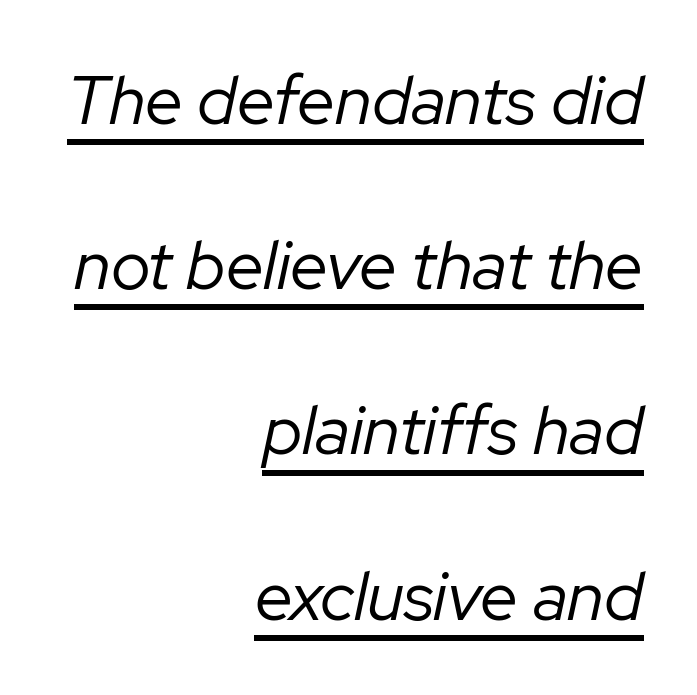
Compared with typical paragraphs, the rows here are farther apart. The glyphs look as if they've been sheared to an angle. Stem width sits at or under what a default text font uses. Emphasis is given by a line drawn under the lettering.
